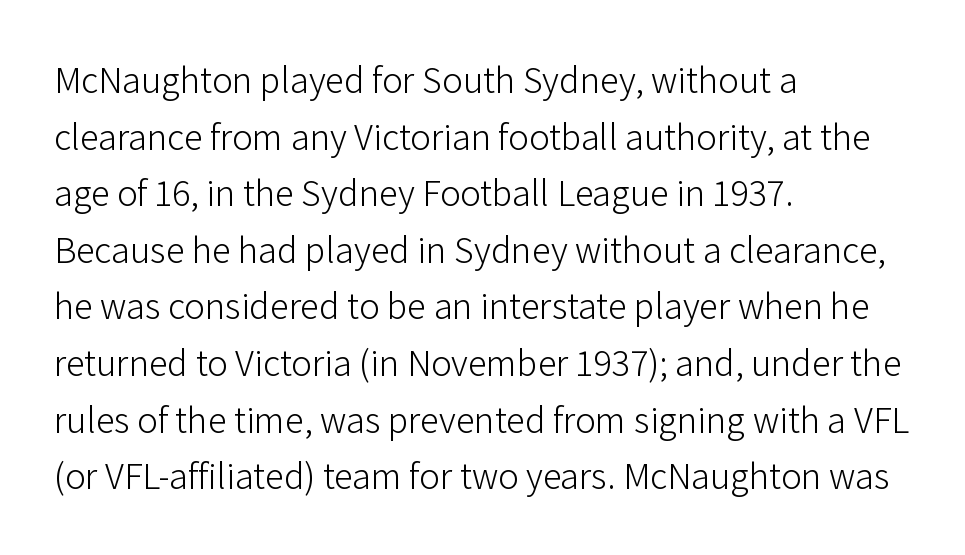
The compositor pushed each line to the left boundary. Check the space under the baseline: it is left empty. Students, observe: this is what conventionally led text looks like. Think of a printed novel: that variable character pitch is what you see here. Tall strokes in this sample are plumb rather than angled. Tracking here is standard; glyphs follow each other at the usual distance.
